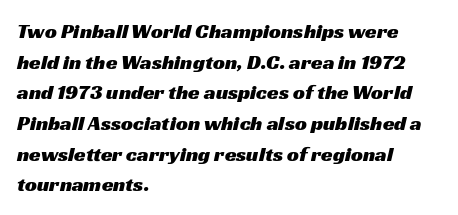
Q: Is the text underlined? A: No.
Q: How is the paragraph aligned? A: Left-aligned.
Q: Is the spacing between letters normal or unusually wide? A: Normal.
Q: Is the spacing between lines tight, normal or loose? A: Normal.
